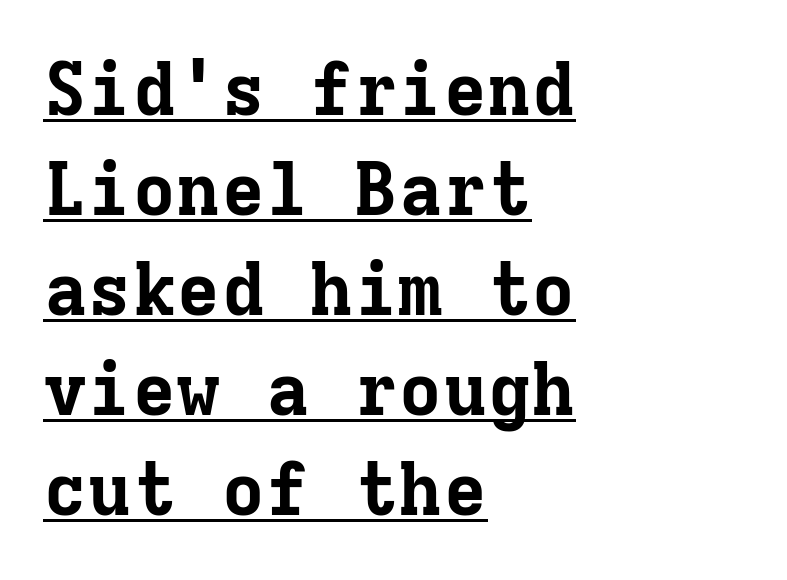
The image shows 74 px bold serif type, upright, monospaced; set left-aligned, normal line spacing (1.35x), normal letter spacing, underlined; low stroke contrast and a medium x-height.
